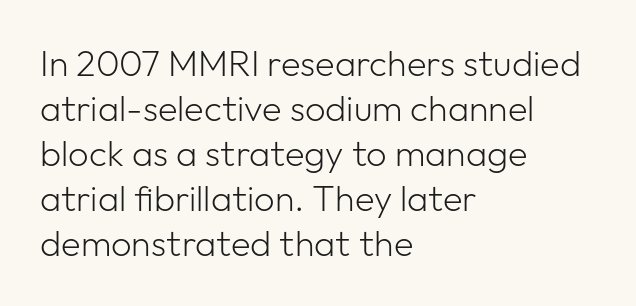
{"serif": "no", "italic": "no", "bold": "no", "weight": "light", "width": "normal", "stroke_contrast": "low", "x_height": "medium", "monospaced": "no", "underline": "no", "align": "left", "line_spacing": "normal", "line_spacing_ratio": 1.25, "letter_spacing": "normal", "letter_spacing_em": 0.0, "glyph_px": 36}
